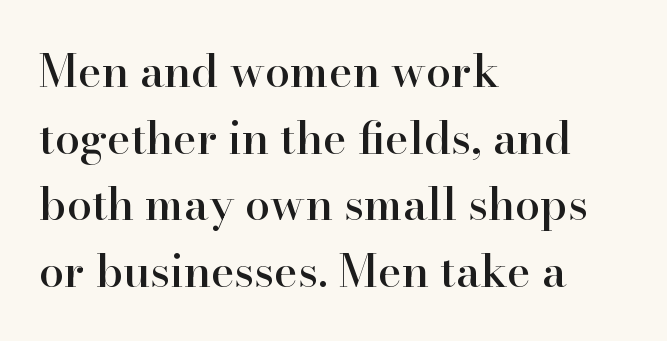
{"serif": "yes", "italic": "no", "width": "normal", "stroke_contrast": "high", "x_height": "small", "monospaced": "no", "underline": "no", "align": "left", "line_spacing": "normal", "line_spacing_ratio": 1.48, "letter_spacing": "normal", "letter_spacing_em": 0.0, "glyph_px": 45}
